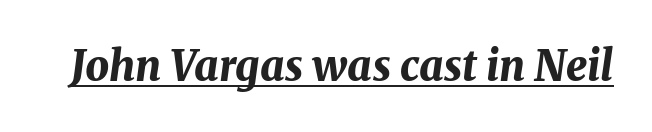
{"italic": "yes", "lean": "right", "slant_degrees": 8, "bold": "yes", "weight": "bold", "width": "normal", "stroke_contrast": "medium", "x_height": "medium", "monospaced": "no", "underline": "yes", "letter_spacing": "normal", "letter_spacing_em": 0.0, "glyph_px": 42}
